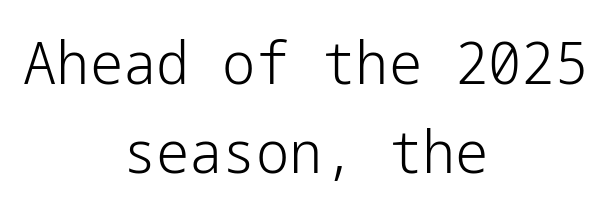
Q: Is the text bold? A: No.
Q: Is the text italic (slanted)? A: No, it is upright.
Q: Is the typeface a serif or a sans-serif typeface? A: Sans-serif.
Q: Is the text underlined? A: No.
Q: How is the paragraph aligned? A: Centered.
Q: Is the spacing between letters normal or unusually wide? A: Normal.
Q: Is the spacing between lines tight, normal or loose? A: Normal.
Q: Width (condensed, normal, or wide)? A: Normal.
Q: Stroke contrast? A: Low.
Q: x-height? A: Medium.
